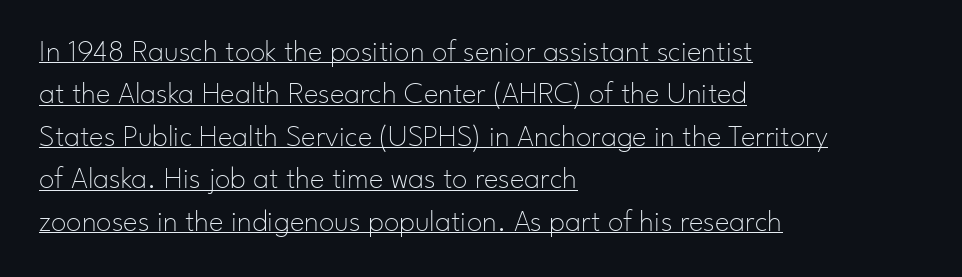
The image shows 31 px thin sans-serif type, upright; set left-aligned, normal line spacing (1.37x), normal letter spacing, underlined; low stroke contrast and a small x-height.
